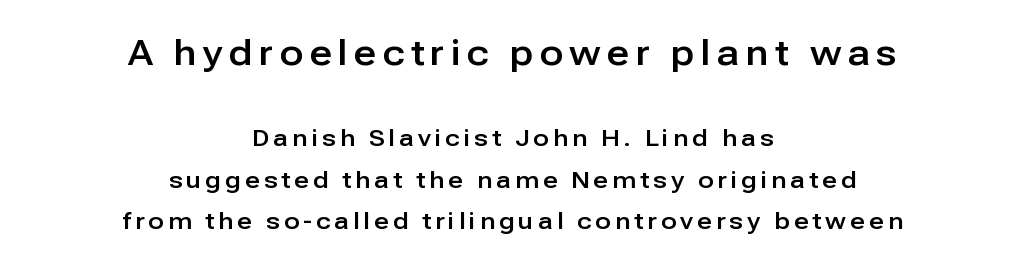
Q: Is the text italic (slanted)? A: No, it is upright.
Q: Is the typeface a serif or a sans-serif typeface? A: Sans-serif.
Q: Is the text underlined? A: No.
Q: How is the paragraph aligned? A: Centered.
Q: Which block of text is set in a larger size, the first (top) or the second (bottom)? A: The first (top) one.
Q: Width (condensed, normal, or wide)? A: Normal.
Q: Stroke contrast? A: Low.
Q: x-height? A: Medium.
Q: Monospaced? A: No.
